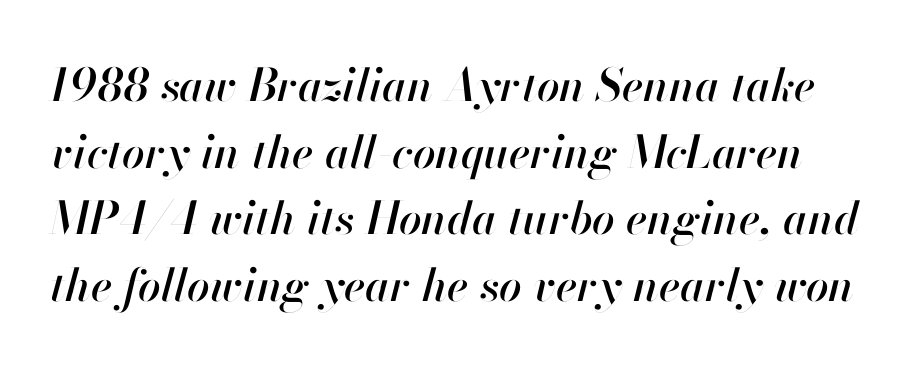
The image shows 45 px text type, italic (leaning right); set normal line spacing (1.48x), normal letter spacing, not underlined; high stroke contrast and a small x-height.
